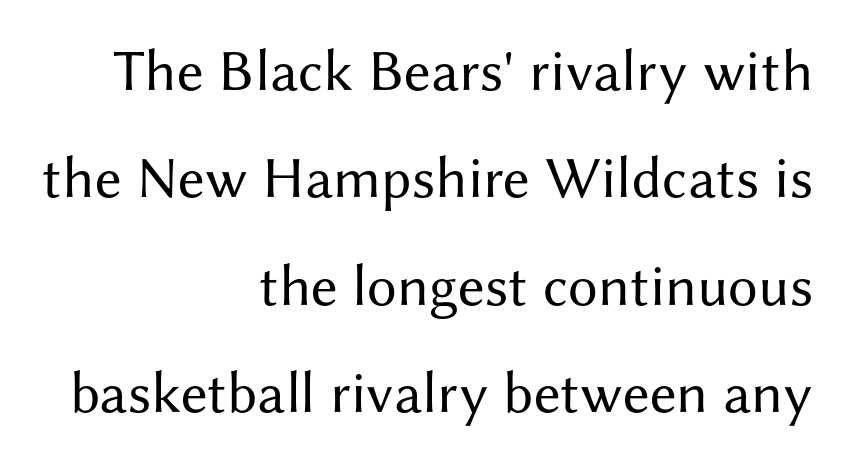
The image shows 59 px regular-weight sans-serif type, upright; set right-aligned, line spacing 1.82x, normal letter spacing, not underlined; medium stroke contrast and a medium x-height.
